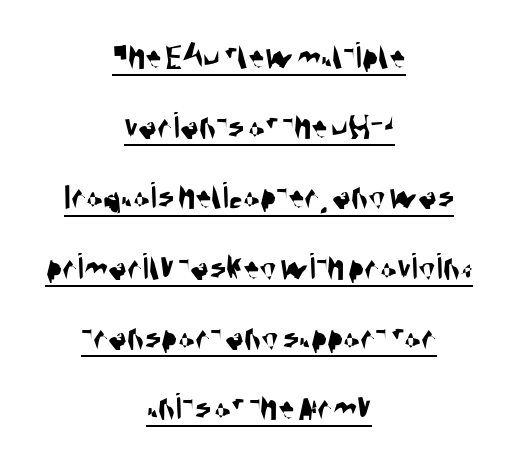
{"serif": "no", "width": "condensed", "stroke_contrast": "medium", "x_height": "large", "monospaced": "no", "underline": "yes", "align": "center", "line_spacing_ratio": 1.8, "letter_spacing": "normal", "letter_spacing_em": 0.0, "glyph_px": 39}
